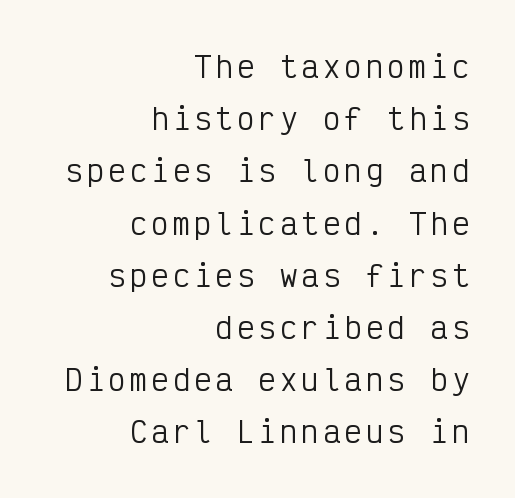
Font category for this specimen: sans-serif. Every character here occupies the same horizontal width, giving the sample a typewriter-like rhythm. Beneath every word, the page is bare. The compositor pushed each line to the right boundary. Stroke thickness stays within the range of a standard reading face or lighter. Tall strokes in this sample are plumb rather than angled.
